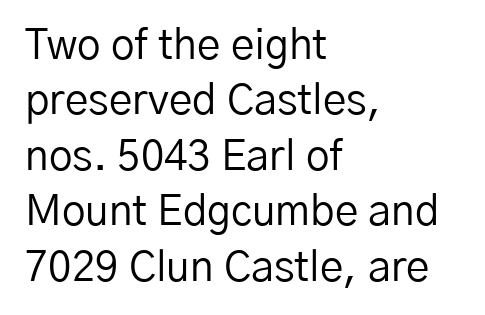
Style check: upright. Is the letter spacing exaggerated? No — it looks like the ordinary default. Decoration check: the copy has no underline. A normal amount of white space separates one row of letters from the next.
